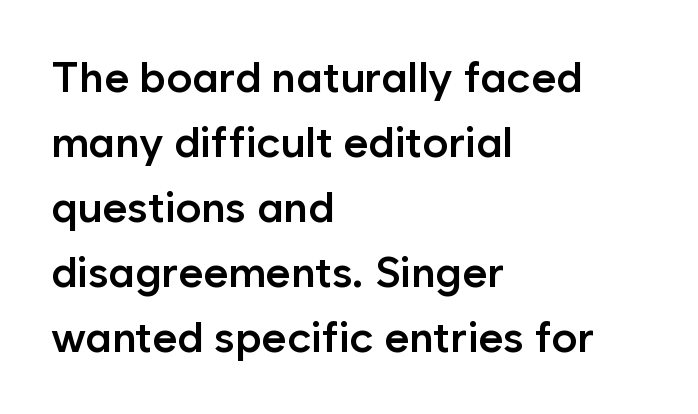
The image shows 43 px semibold sans-serif type, upright; set left-aligned, normal line spacing (1.51x), normal letter spacing, not underlined; low stroke contrast and a medium x-height.
